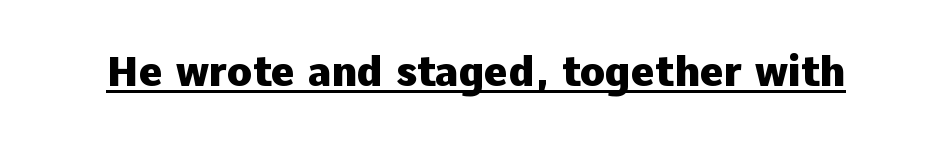
The strokes are fattened all the way to bold. Font category for this specimen: sans-serif. The specimen includes a rule beneath the text block's lines. This sample has the flowing, uneven cadence of proportional lettering. When letters stand straight like this, we call the style roman or upright.
